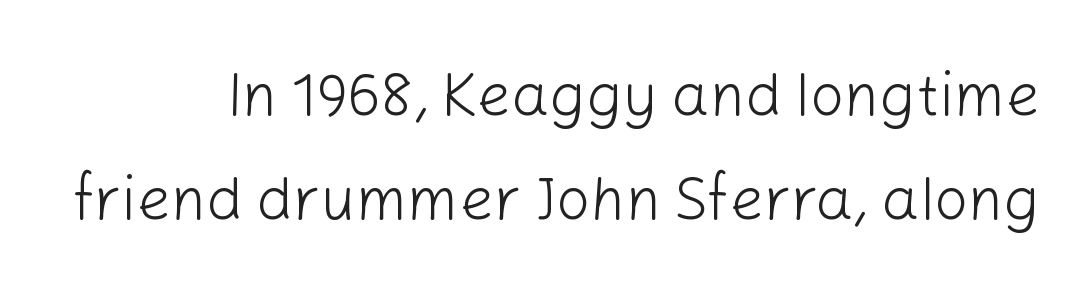
The image shows 60 px light sans-serif type, upright; set line spacing 1.73x, normal letter spacing, not underlined; low stroke contrast and a medium x-height.
